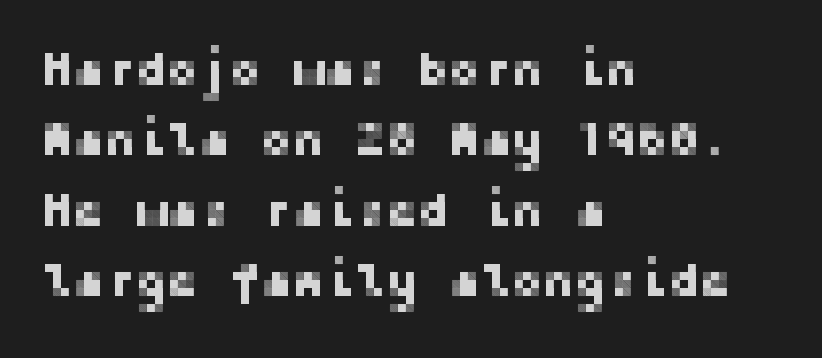
Tall strokes in this sample are plumb rather than angled. Underline: absent. In terms of letterform style, serifs are entirely absent. A student would call this left alignment; a typographer would say flush left, rag right.
